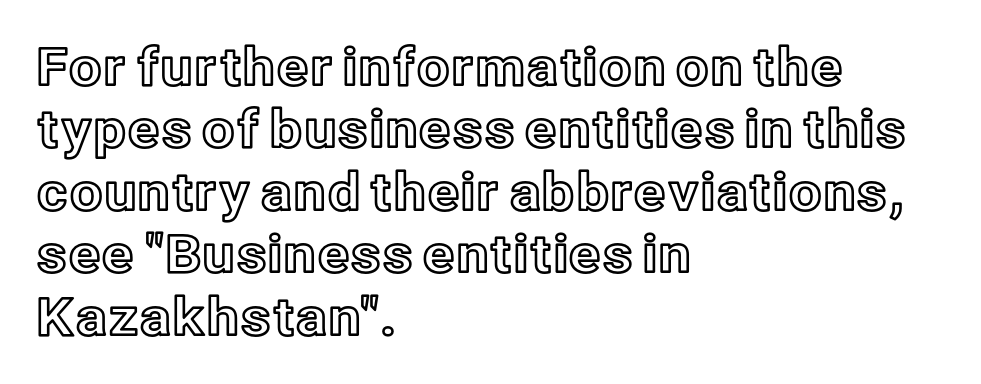
{"italic": "no", "width": "normal", "x_height": "medium", "monospaced": "no", "underline": "no", "align": "left", "line_spacing_ratio": 1.2, "letter_spacing": "normal", "letter_spacing_em": 0.0, "glyph_px": 52}
